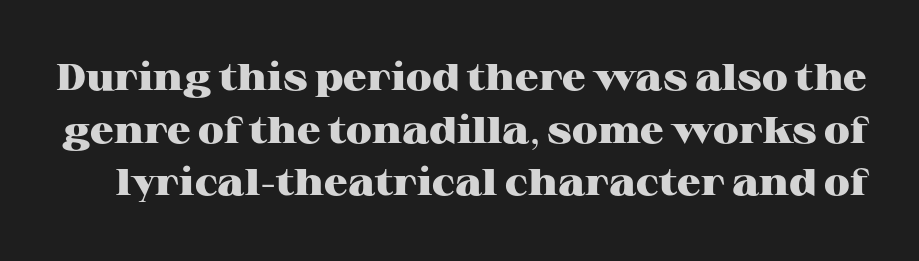
The image shows 37 px heavy, wide serif type, upright; set normal line spacing (1.42x), normal letter spacing, not underlined; high stroke contrast and a medium x-height.
